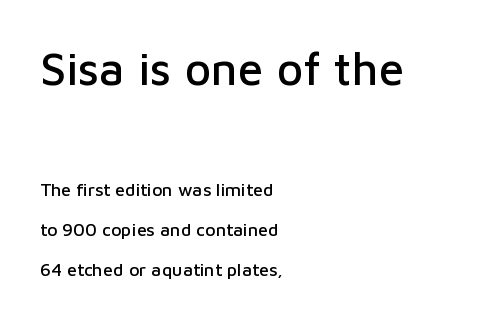
{"serif": "no", "italic": "no", "width": "normal", "stroke_contrast": "low", "x_height": "medium", "monospaced": "no", "underline": "no", "align": "left", "line_spacing": "loose", "line_spacing_ratio": 2.21, "letter_spacing": "normal", "letter_spacing_em": 0.0, "larger_block": "first", "size_ratio": 2.56, "glyph_px": 46}
